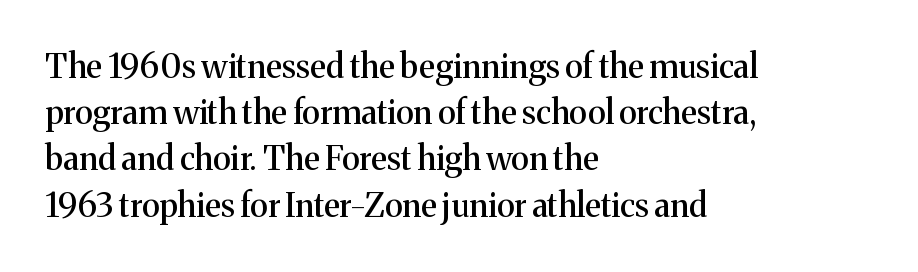
Q: Is the text italic (slanted)? A: No, it is upright.
Q: Is the typeface a serif or a sans-serif typeface? A: Serif.
Q: Is the text underlined? A: No.
Q: How is the paragraph aligned? A: Left-aligned.
Q: Is the spacing between letters normal or unusually wide? A: Normal.
Q: Is the spacing between lines tight, normal or loose? A: Normal.
Q: Width (condensed, normal, or wide)? A: Normal.
Q: Stroke contrast? A: Medium.
Q: x-height? A: Medium.
Q: Monospaced? A: No.
